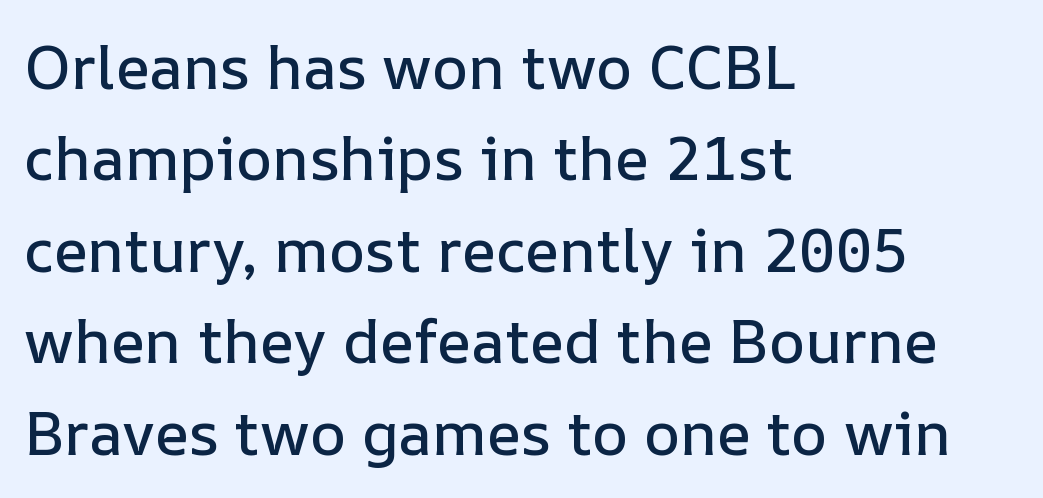
The image shows 61 px text type, upright; set left-aligned, normal line spacing (1.5x), normal letter spacing, not underlined; low stroke contrast and a medium x-height.
